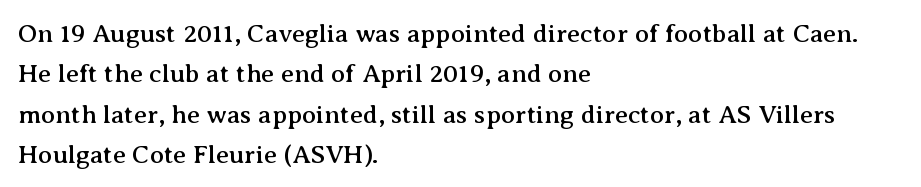
This rendering uses left alignment, leaving the right contour irregular. The vertical gap from one line to the next is medium. The space beneath each line is pristine and unruled. Does extra space separate the letters? No, they use regular spacing. Every character sits straight up, as roman type does.
